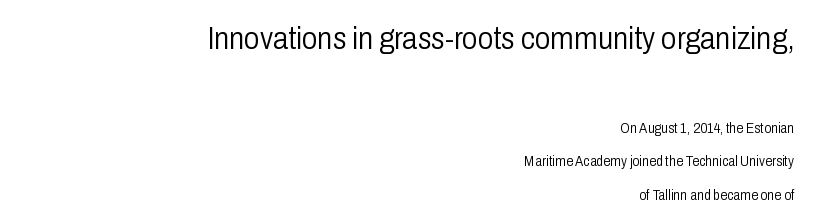
Q: Is the text bold? A: No.
Q: Is the text italic (slanted)? A: No, it is upright.
Q: Is the typeface a serif or a sans-serif typeface? A: Sans-serif.
Q: Is the text underlined? A: No.
Q: How is the paragraph aligned? A: Right-aligned.
Q: Is the spacing between letters normal or unusually wide? A: Normal.
Q: Is the spacing between lines tight, normal or loose? A: Loose.
Q: Which block of text is set in a larger size, the first (top) or the second (bottom)? A: The first (top) one.
Q: Width (condensed, normal, or wide)? A: Condensed.
Q: Stroke contrast? A: Low.
Q: x-height? A: Medium.
Q: Monospaced? A: No.
